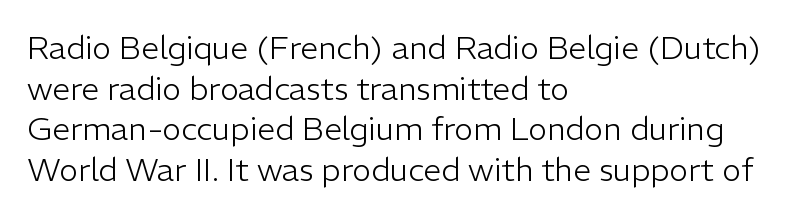
Q: Is the text bold? A: No.
Q: Is the text italic (slanted)? A: No, it is upright.
Q: Is the typeface a serif or a sans-serif typeface? A: Sans-serif.
Q: Is the text underlined? A: No.
Q: How is the paragraph aligned? A: Left-aligned.
Q: Is the spacing between letters normal or unusually wide? A: Normal.
Q: Is the spacing between lines tight, normal or loose? A: Normal.
Q: Width (condensed, normal, or wide)? A: Normal.
Q: Stroke contrast? A: Low.
Q: x-height? A: Medium.
Q: Monospaced? A: No.
